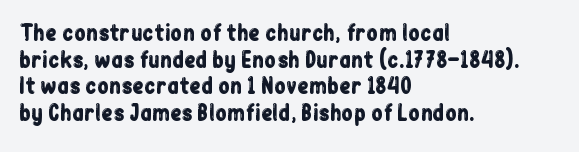
Successive baselines arrive at the customary interval. The space directly below the letters is spotless. The face used here is rendered with its standard letterfit. The rendering anchors every line to the left-hand side.
